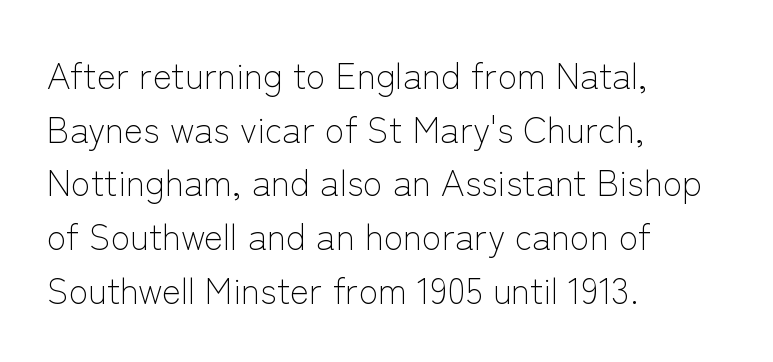
Stroke thickness stays within the range of a standard reading face or lighter. The letters sit at their default tracking, neither squeezed nor spread. The paragraph has a hard left edge and a soft right edge. The type family on display is of the sans-serif kind.
